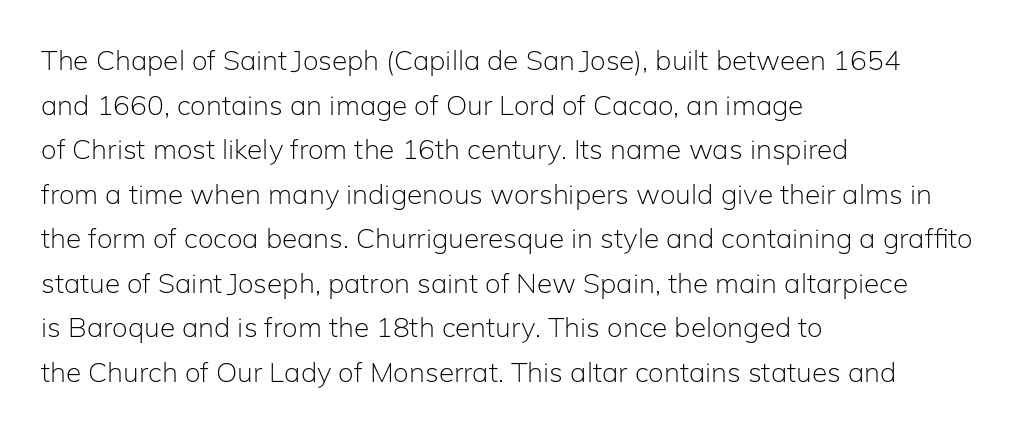
One glance says typical: line gaps are just what's usual. Layout note: lines flush left. I'd call this a sans setting — the letters go barefoot. Check the space under the baseline: it is left empty.
